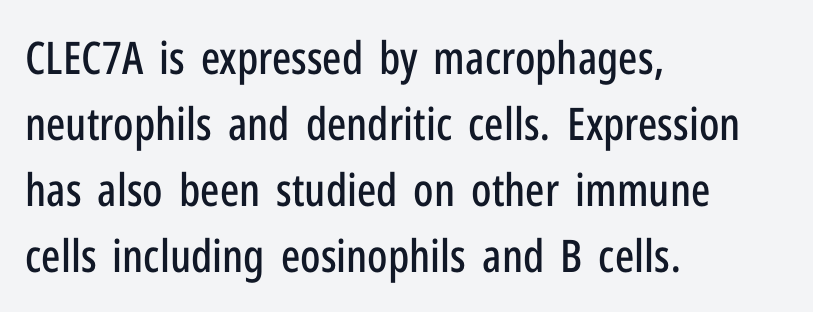
{"serif": "no", "italic": "no", "width": "condensed", "stroke_contrast": "low", "x_height": "medium", "monospaced": "no", "underline": "no", "align": "left", "line_spacing": "normal", "line_spacing_ratio": 1.47, "letter_spacing": "normal", "letter_spacing_em": 0.0, "glyph_px": 45}
